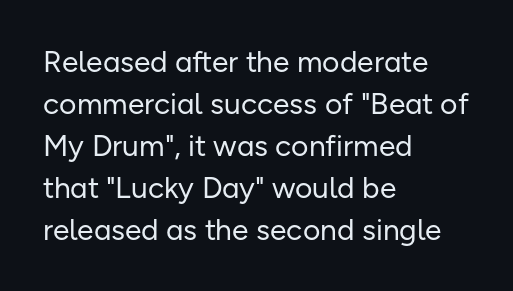
This rendering employs a face without finishing strokes, i.e., a sans-serif. Type without underlining. A typesetter would mark this as roman, not italic. Counters stay open thanks to moderate or lighter strokes. Is this a fixed-width face? No — the glyphs have proportional, varying widths.
